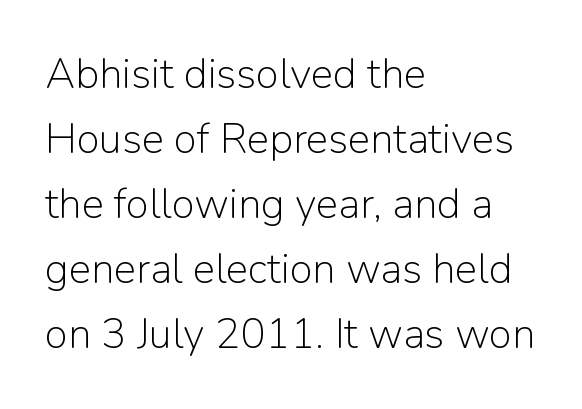
The image shows 42 px light sans-serif type, upright; set left-aligned, normal line spacing (1.55x), normal letter spacing, not underlined; low stroke contrast and a medium x-height.
